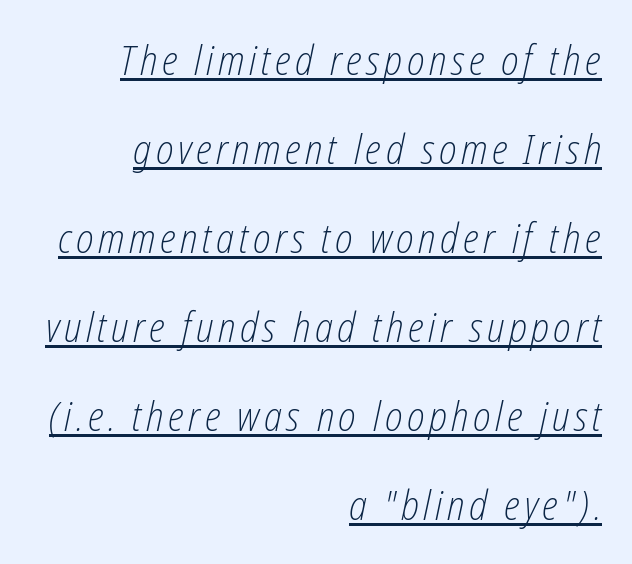
The image shows 41 px light, condensed type, italic (leaning right); set right-aligned, loose line spacing (2.17x), underlined; low stroke contrast and a medium x-height.
